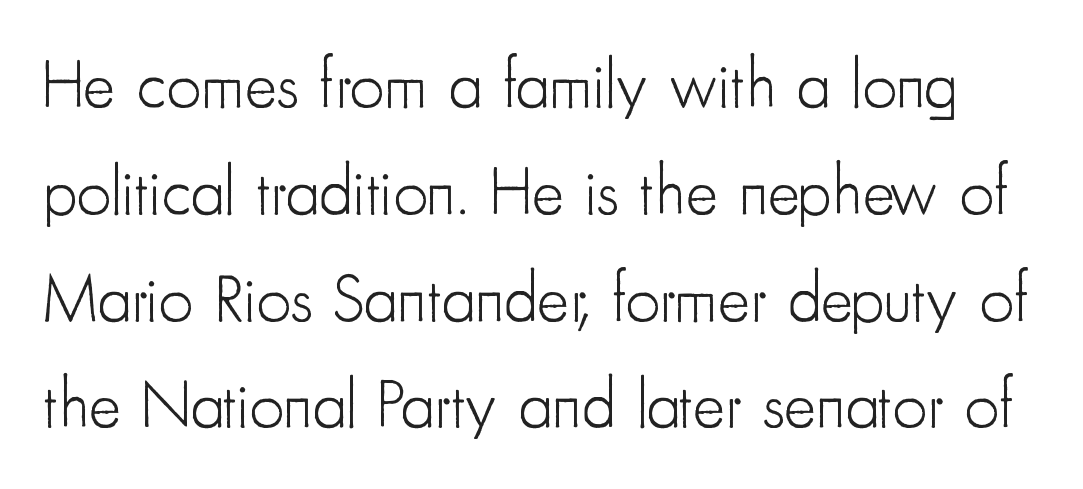
The image shows 68 px light, condensed sans-serif type, upright; set normal line spacing (1.57x), normal letter spacing, not underlined; low stroke contrast and a small x-height.
